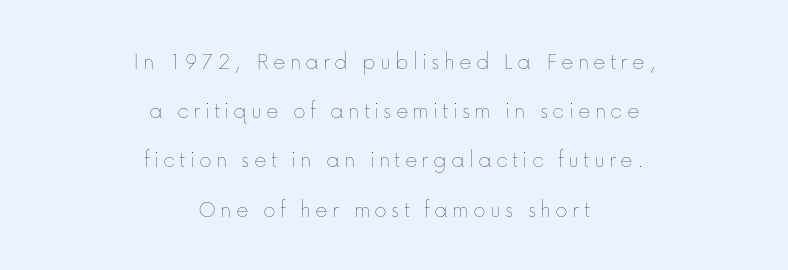
The image shows 24 px text type, upright; set centered, loose line spacing (2.05x), not underlined.
